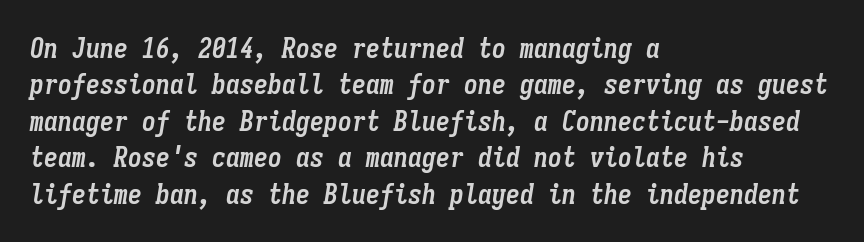
{"italic": "yes", "lean": "right", "slant_degrees": 9, "bold": "yes", "weight": "semibold", "width": "condensed", "stroke_contrast": "low", "x_height": "medium", "monospaced": "yes", "underline": "no", "align": "left", "line_spacing": "normal", "line_spacing_ratio": 1.3, "letter_spacing": "normal", "letter_spacing_em": 0.0, "glyph_px": 28}
